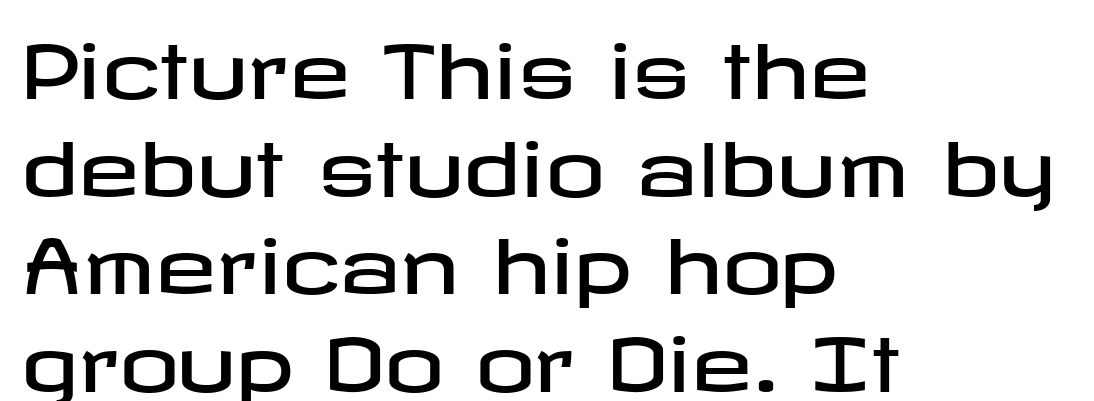
The image shows 74 px wide sans-serif type, upright; set left-aligned, normal line spacing (1.32x), normal letter spacing, not underlined; low stroke contrast and a medium x-height.
